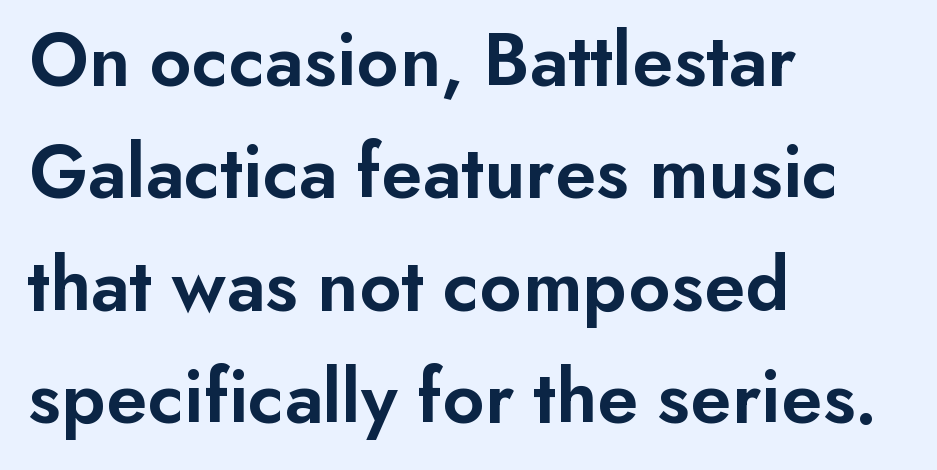
The image shows 78 px semibold sans-serif type, upright; set left-aligned, normal line spacing (1.44x), normal letter spacing, not underlined; low stroke contrast and a small x-height.
